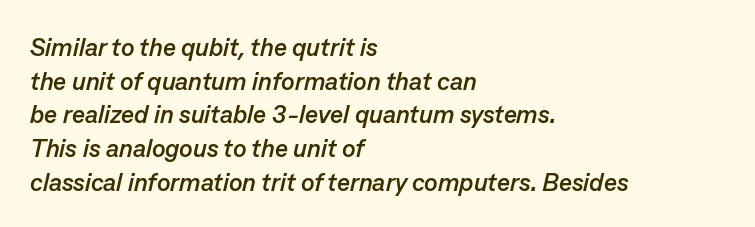
Q: Is the text bold? A: Yes.
Q: Is the text italic (slanted)? A: Yes, it leans right by about 13 degrees.
Q: Is the text underlined? A: No.
Q: How is the paragraph aligned? A: Left-aligned.
Q: Is the spacing between letters normal or unusually wide? A: Normal.
Q: Is the spacing between lines tight, normal or loose? A: Normal.
